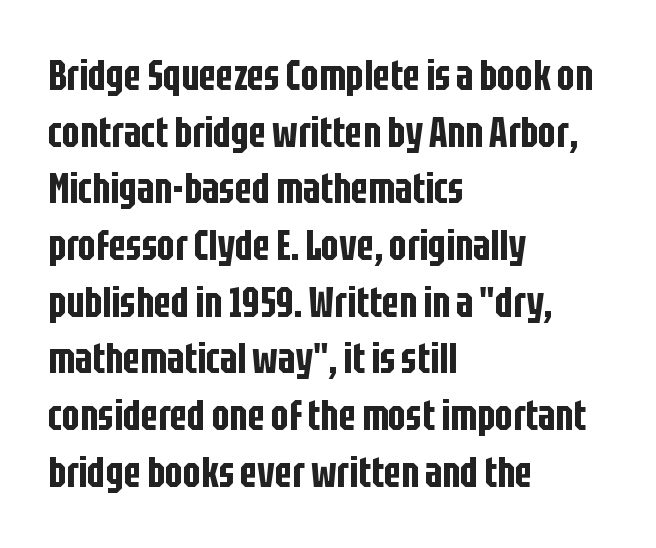
Notice how the passage keeps a crisp vertical edge on the left only. The face used here is proportionally spaced, like ordinary book or web type. Regarding leading, the lines here are spaced in the standard way. Beneath every word, the page is bare. Nope, not italic — everything's standing straight.
